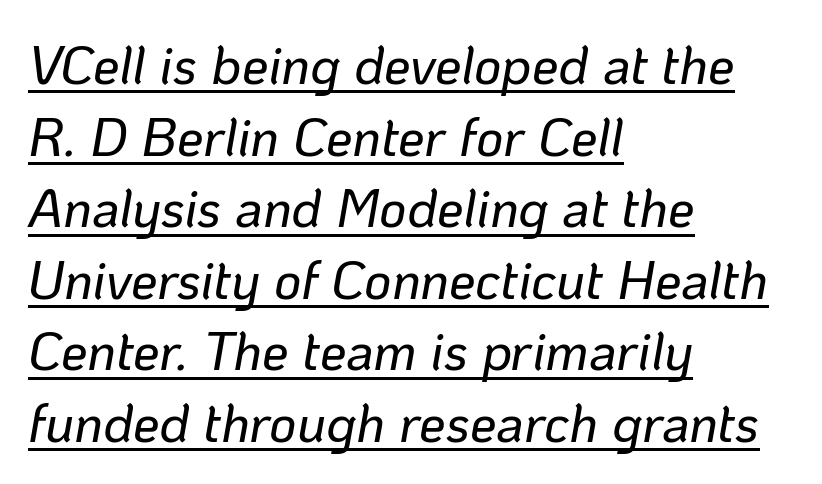
The image shows 53 px text type, italic (leaning right); set left-aligned, normal line spacing (1.35x), normal letter spacing, underlined; low stroke contrast and a medium x-height.
